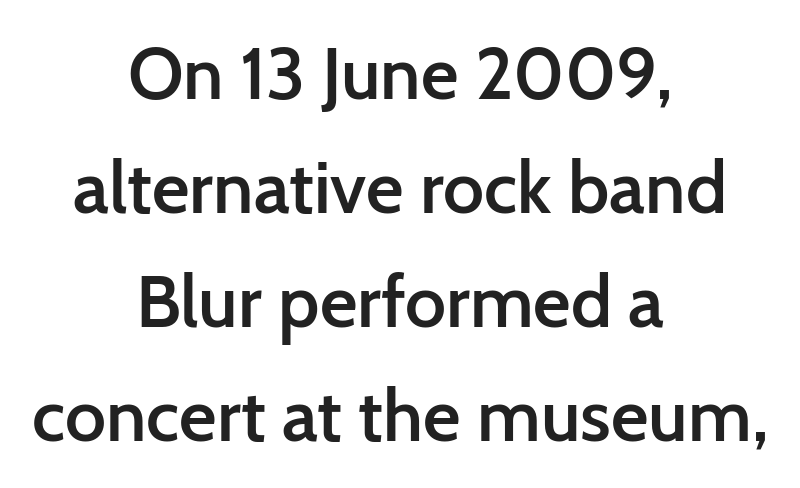
{"serif": "no", "italic": "no", "bold": "semi", "weight": "semibold", "width": "normal", "stroke_contrast": "low", "x_height": "medium", "monospaced": "no", "underline": "no", "align": "center", "line_spacing": "normal", "line_spacing_ratio": 1.56, "letter_spacing": "normal", "letter_spacing_em": 0.0, "glyph_px": 73}
